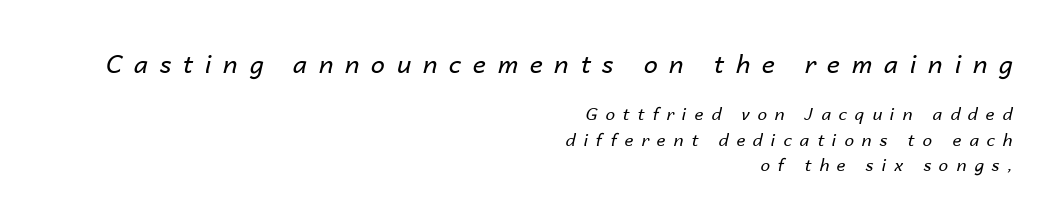
{"italic": "yes", "lean": "right", "slant_degrees": 14, "bold": "no", "underline": "no", "align": "right", "line_spacing": "normal", "line_spacing_ratio": 1.49, "letter_spacing": "wide", "letter_spacing_em": 0.47, "larger_block": "first", "size_ratio": 1.47, "glyph_px": 25}
